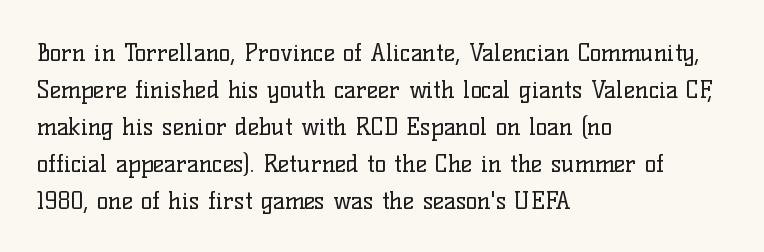
Q: Is the text bold? A: No.
Q: Is the text italic (slanted)? A: No, it is upright.
Q: Is the text underlined? A: No.
Q: How is the paragraph aligned? A: Left-aligned.
Q: Is the spacing between letters normal or unusually wide? A: Normal.
Q: Is the spacing between lines tight, normal or loose? A: Normal.
